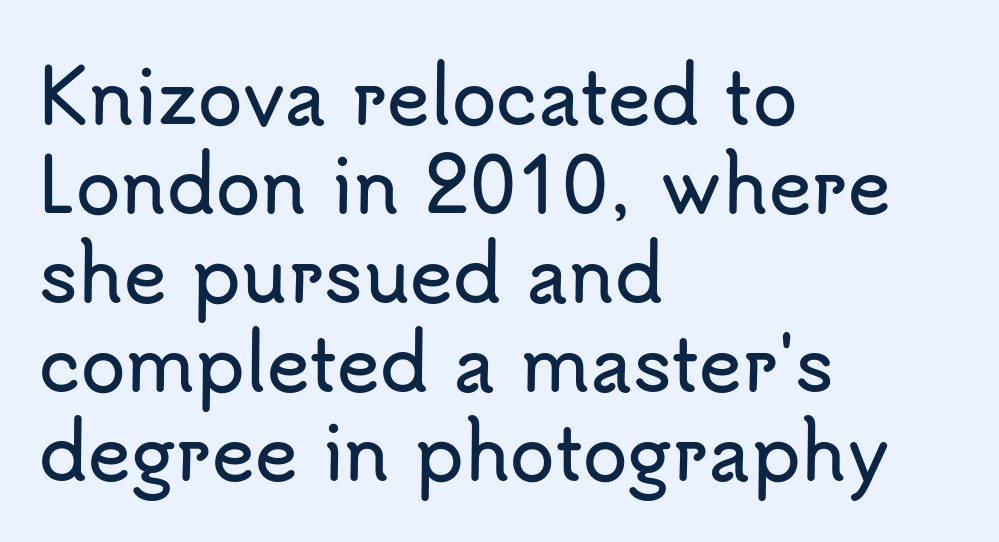
Q: Is the text italic (slanted)? A: No, it is upright.
Q: Is the typeface a serif or a sans-serif typeface? A: Sans-serif.
Q: Is the text underlined? A: No.
Q: How is the paragraph aligned? A: Left-aligned.
Q: Is the spacing between letters normal or unusually wide? A: Normal.
Q: Width (condensed, normal, or wide)? A: Normal.
Q: Stroke contrast? A: Low.
Q: x-height? A: Small.
Q: Monospaced? A: No.
